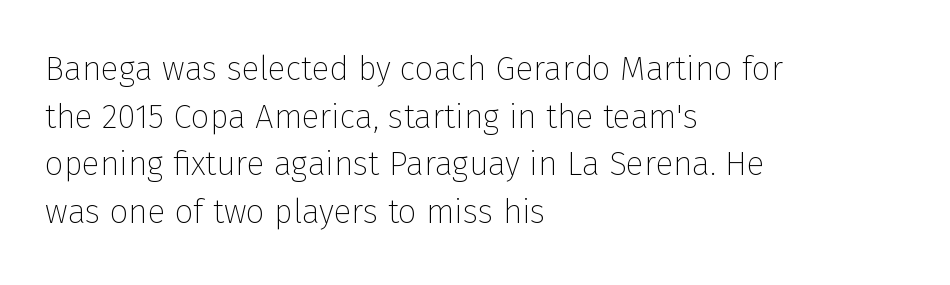
The image shows 33 px thin sans-serif type, upright; set left-aligned, normal line spacing (1.44x), normal letter spacing, not underlined; low stroke contrast and a medium x-height.
